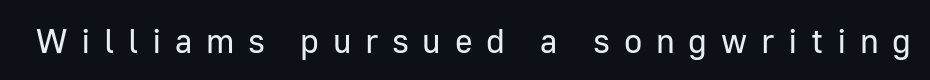
Q: Is the text bold? A: No.
Q: Is the text italic (slanted)? A: No, it is upright.
Q: Is the typeface a serif or a sans-serif typeface? A: Sans-serif.
Q: Is the text underlined? A: No.
Q: Is the spacing between letters normal or unusually wide? A: Unusually wide.
Q: Width (condensed, normal, or wide)? A: Normal.
Q: Stroke contrast? A: Low.
Q: x-height? A: Medium.
Q: Monospaced? A: No.
